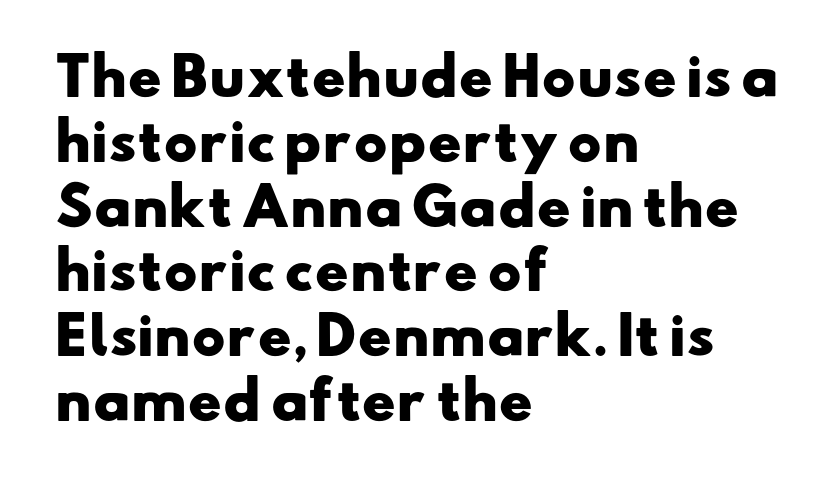
{"serif": "no", "bold": "yes", "weight": "heavy", "width": "wide", "stroke_contrast": "low", "x_height": "small", "monospaced": "no", "underline": "no", "align": "left", "line_spacing": "normal", "line_spacing_ratio": 1.27, "letter_spacing": "normal", "letter_spacing_em": 0.0, "glyph_px": 51}
